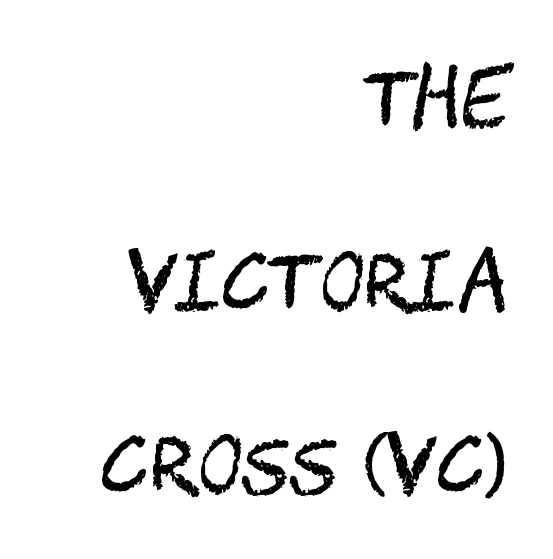
Italic: no, the glyphs are upright roman. To sum up the face: it is a sans, with no serifs. The zone under the glyphs is completely vacant. A flush-right, rag-left setting is used for this passage.
